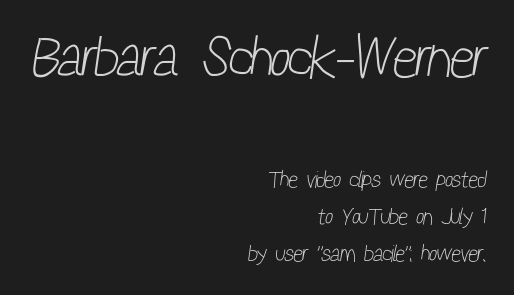
Q: Is the text bold? A: No.
Q: Is the typeface a serif or a sans-serif typeface? A: Sans-serif.
Q: Is the text underlined? A: No.
Q: How is the paragraph aligned? A: Right-aligned.
Q: Is the spacing between letters normal or unusually wide? A: Normal.
Q: Is the spacing between lines tight, normal or loose? A: Normal.
Q: Which block of text is set in a larger size, the first (top) or the second (bottom)? A: The first (top) one.
Q: Width (condensed, normal, or wide)? A: Condensed.
Q: Stroke contrast? A: Low.
Q: x-height? A: Medium.
Q: Monospaced? A: No.
